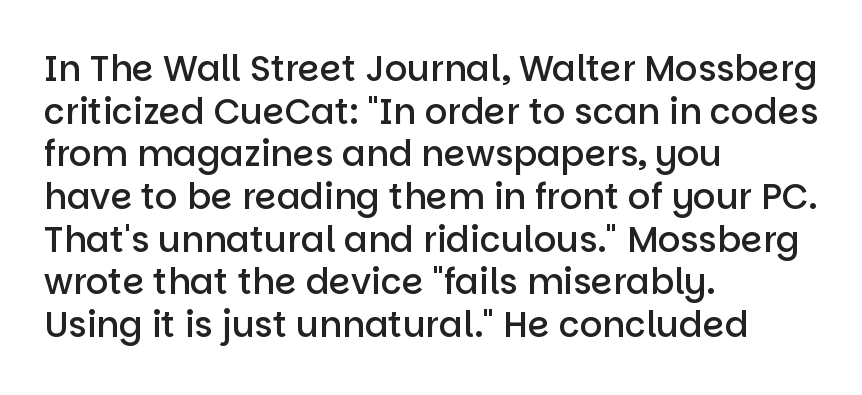
The lettering stays uniformly vertical, giving the passage a roman look. Each letter keeps its own natural width here, so spacing adapts to shape. The glyphs have the mass of a demibold cut, below bold. This sample uses a sans-serif face. Underline: absent. The compositor pushed each line to the left boundary.
